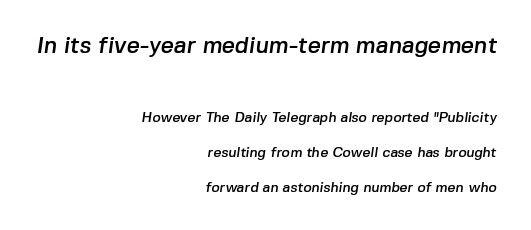
The initial chunk of copy outweighs the following chunk in type size. Each row of text sits above clean, open space. Short note: letters normally spaced. Interline gaps are noticeably wide in this sample. These lines are set flush right with a ragged left edge.
